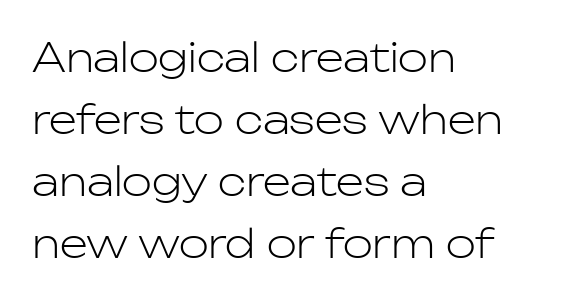
Q: Is the text bold? A: No.
Q: Is the text italic (slanted)? A: No, it is upright.
Q: Is the typeface a serif or a sans-serif typeface? A: Sans-serif.
Q: Is the text underlined? A: No.
Q: How is the paragraph aligned? A: Left-aligned.
Q: Is the spacing between letters normal or unusually wide? A: Normal.
Q: Is the spacing between lines tight, normal or loose? A: Normal.
Q: Width (condensed, normal, or wide)? A: Normal.
Q: Stroke contrast? A: Low.
Q: x-height? A: Medium.
Q: Monospaced? A: No.
